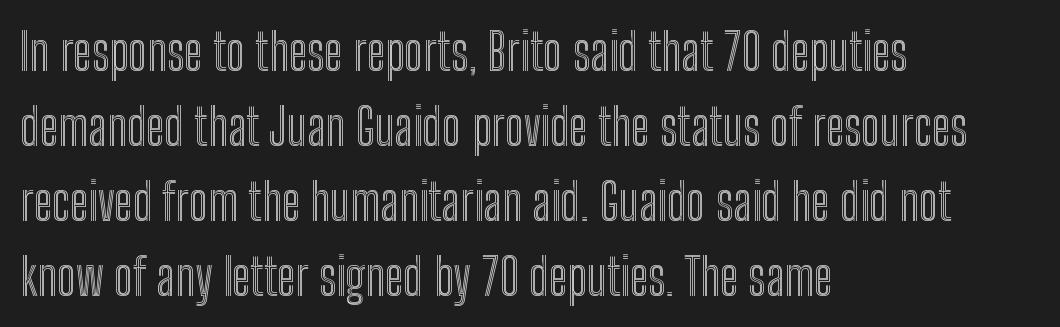
The image shows 51 px condensed type, upright; set left-aligned, normal line spacing (1.47x), normal letter spacing, not underlined; a medium x-height.
